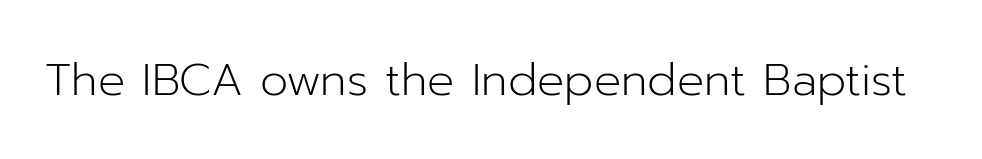
{"serif": "no", "italic": "no", "bold": "no", "weight": "light", "width": "normal", "stroke_contrast": "low", "x_height": "medium", "monospaced": "no", "underline": "no", "letter_spacing": "normal", "letter_spacing_em": 0.0, "glyph_px": 45}
